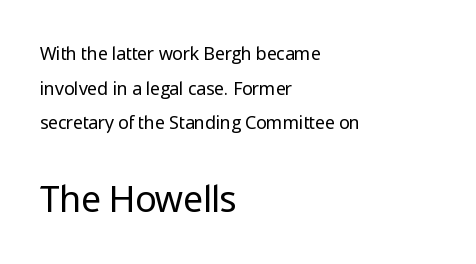
Letter spacing: default. Two sizes are in play, and the larger belongs to the second block. Summary of weight: not heavy and not bold. The strip under each line holds only bare page. Every row of glyphs begins at an identical x-position on the left.
